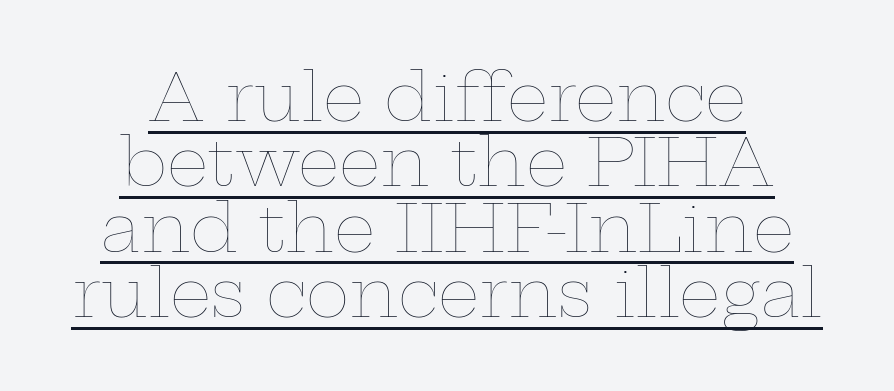
Q: Is the text bold? A: No.
Q: Is the text italic (slanted)? A: No, it is upright.
Q: Is the text underlined? A: Yes.
Q: How is the paragraph aligned? A: Centered.
Q: Is the spacing between letters normal or unusually wide? A: Normal.
Q: Is the spacing between lines tight, normal or loose? A: Tight.
Q: Width (condensed, normal, or wide)? A: Wide.
Q: Stroke contrast? A: Low.
Q: x-height? A: Medium.
Q: Monospaced? A: No.
